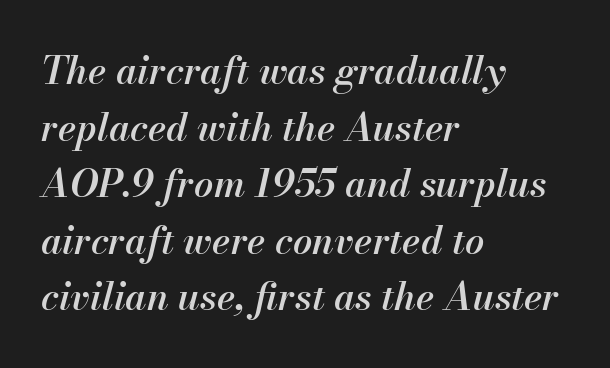
{"italic": "yes", "lean": "right", "slant_degrees": 13, "bold": "semi", "weight": "semibold", "width": "normal", "stroke_contrast": "medium", "x_height": "small", "monospaced": "no", "underline": "no", "align": "left", "line_spacing": "normal", "line_spacing_ratio": 1.49, "letter_spacing": "normal", "letter_spacing_em": 0.0, "glyph_px": 38}
